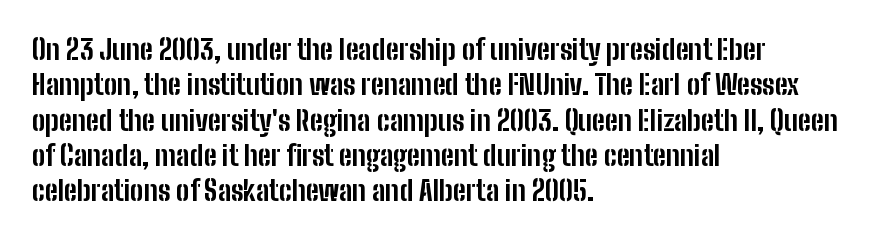
Q: Is the text bold? A: Yes.
Q: Is the text italic (slanted)? A: No, it is upright.
Q: Is the typeface a serif or a sans-serif typeface? A: Sans-serif.
Q: Is the text underlined? A: No.
Q: How is the paragraph aligned? A: Left-aligned.
Q: Is the spacing between letters normal or unusually wide? A: Normal.
Q: Is the spacing between lines tight, normal or loose? A: Normal.
Q: Width (condensed, normal, or wide)? A: Condensed.
Q: Stroke contrast? A: Low.
Q: x-height? A: Medium.
Q: Monospaced? A: No.
